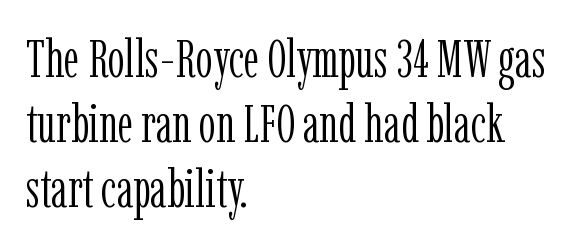
{"serif": "yes", "italic": "no", "bold": "no", "weight": "light", "width": "condensed", "stroke_contrast": "low", "x_height": "medium", "monospaced": "no", "underline": "no", "align": "left", "line_spacing_ratio": 1.23, "letter_spacing": "normal", "letter_spacing_em": 0.0, "glyph_px": 53}
